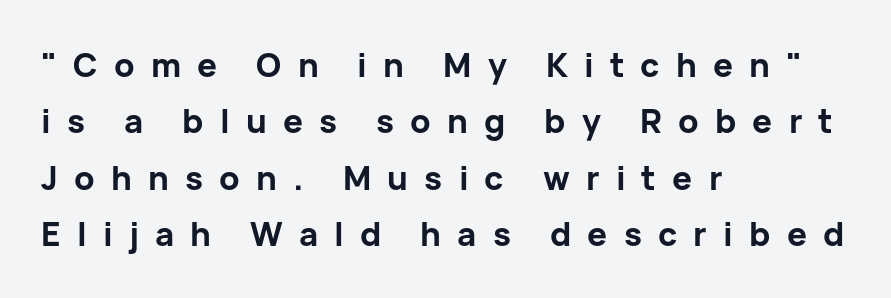
The image shows 33 px bold sans-serif type, upright; set left-aligned, line spacing 1.71x, unusually wide letter spacing (+0.49 em), not underlined; low stroke contrast and a medium x-height.
